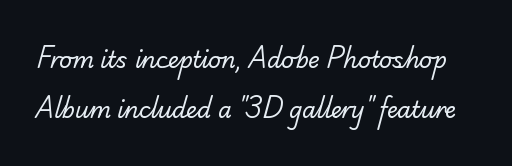
{"bold": "no", "underline": "no", "line_spacing": "loose", "line_spacing_ratio": 2.28, "letter_spacing": "normal", "letter_spacing_em": 0.0, "glyph_px": 22}
